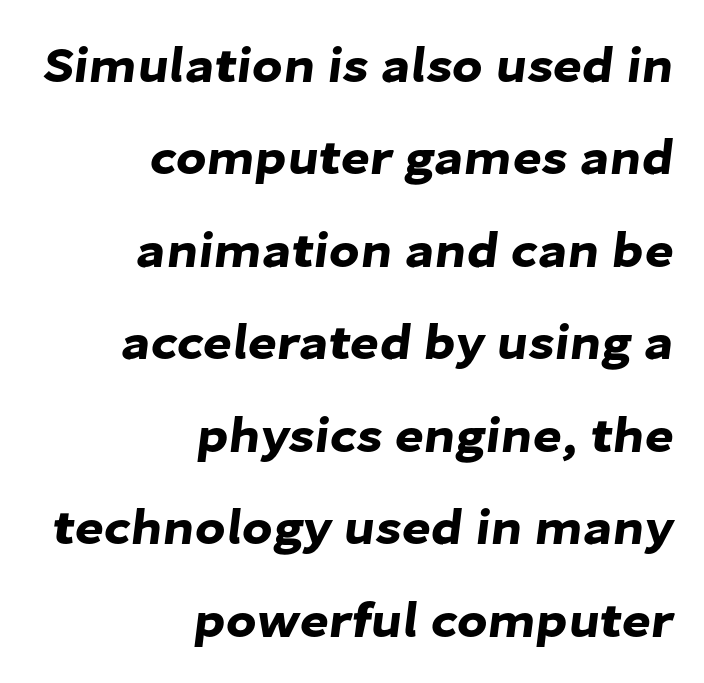
Q: Is the typeface a serif or a sans-serif typeface? A: Sans-serif.
Q: Is the text underlined? A: No.
Q: How is the paragraph aligned? A: Right-aligned.
Q: Is the spacing between letters normal or unusually wide? A: Normal.
Q: Width (condensed, normal, or wide)? A: Normal.
Q: Stroke contrast? A: Low.
Q: x-height? A: Medium.
Q: Monospaced? A: No.
